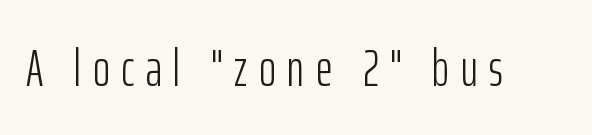
The image shows 52 px light, condensed sans-serif type, upright; set unusually wide letter spacing (+0.22 em), not underlined; low stroke contrast and a medium x-height.
